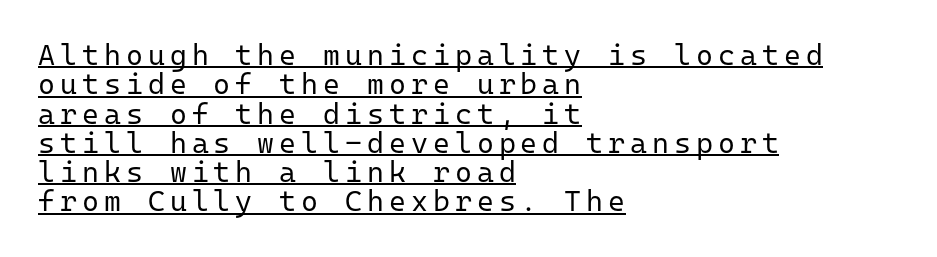
Q: Is the text bold? A: No.
Q: Is the text italic (slanted)? A: No, it is upright.
Q: Is the typeface a serif or a sans-serif typeface? A: Sans-serif.
Q: Is the text underlined? A: Yes.
Q: How is the paragraph aligned? A: Left-aligned.
Q: Is the spacing between lines tight, normal or loose? A: Tight.
Q: Width (condensed, normal, or wide)? A: Normal.
Q: Stroke contrast? A: Low.
Q: x-height? A: Medium.
Q: Monospaced? A: Yes.
